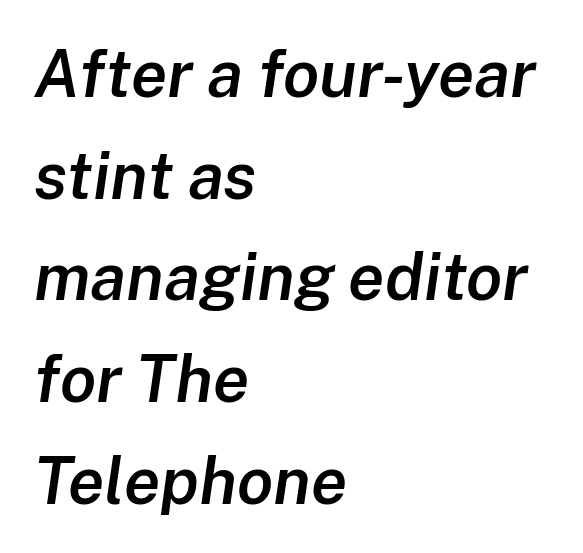
The image shows 66 px semibold type, italic (leaning right); set left-aligned, normal line spacing (1.54x), normal letter spacing, not underlined; low stroke contrast and a medium x-height.
